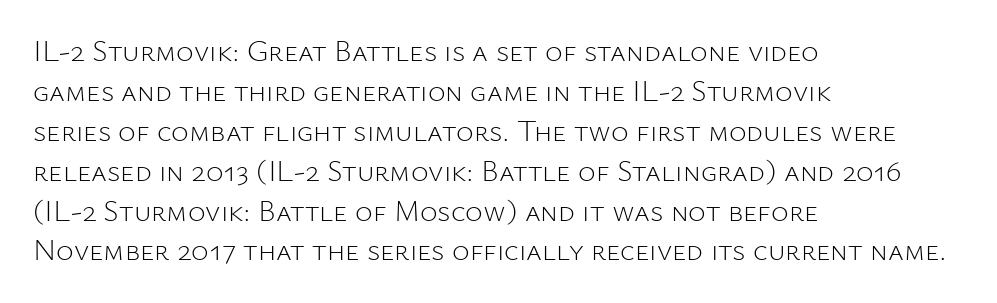
Q: Is the text bold? A: No.
Q: Is the text italic (slanted)? A: No, it is upright.
Q: Is the typeface a serif or a sans-serif typeface? A: Sans-serif.
Q: Is the text underlined? A: No.
Q: How is the paragraph aligned? A: Left-aligned.
Q: Is the spacing between letters normal or unusually wide? A: Normal.
Q: Is the spacing between lines tight, normal or loose? A: Normal.
Q: Width (condensed, normal, or wide)? A: Normal.
Q: Stroke contrast? A: Low.
Q: x-height? A: Medium.
Q: Monospaced? A: No.
